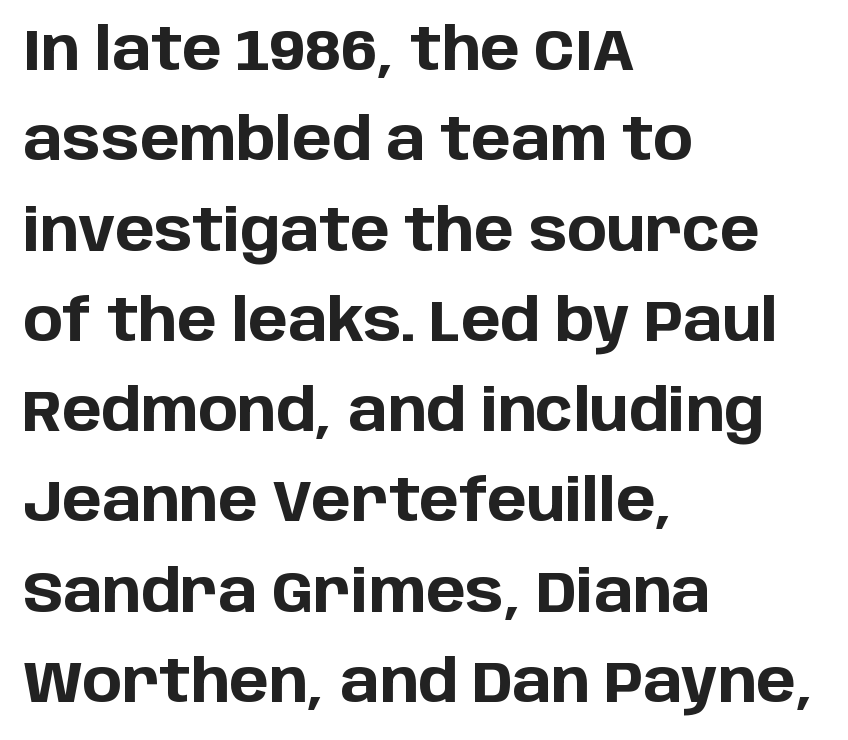
Q: Is the text bold? A: Yes.
Q: Is the text italic (slanted)? A: No, it is upright.
Q: Is the typeface a serif or a sans-serif typeface? A: Sans-serif.
Q: Is the text underlined? A: No.
Q: How is the paragraph aligned? A: Left-aligned.
Q: Is the spacing between letters normal or unusually wide? A: Normal.
Q: Is the spacing between lines tight, normal or loose? A: Normal.
Q: Width (condensed, normal, or wide)? A: Normal.
Q: Stroke contrast? A: Low.
Q: x-height? A: Large.
Q: Monospaced? A: No.
